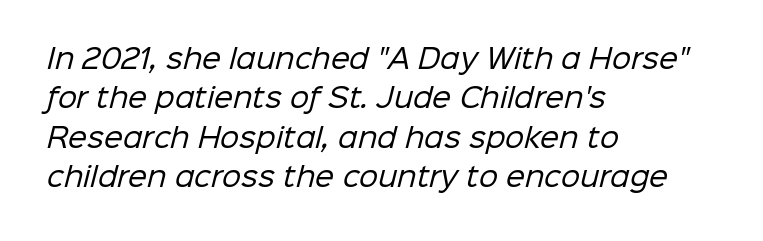
The image shows 27 px text type; set left-aligned, normal line spacing (1.46x), normal letter spacing, not underlined.
